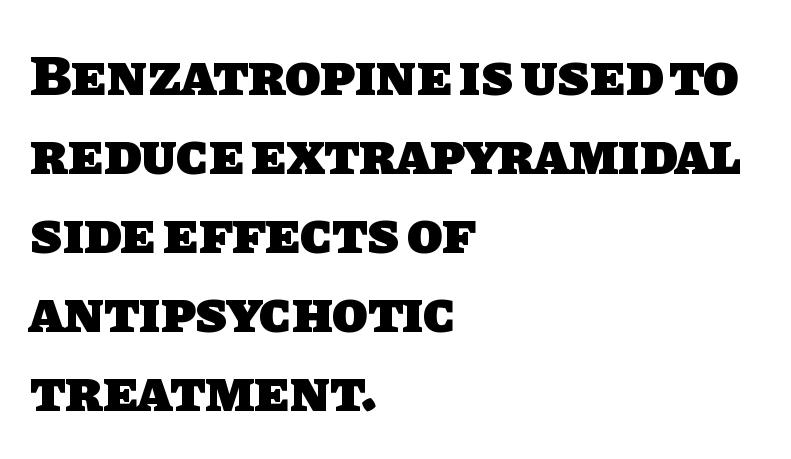
Q: Is the text bold? A: Yes.
Q: Is the typeface a serif or a sans-serif typeface? A: Sans-serif.
Q: Is the text underlined? A: No.
Q: How is the paragraph aligned? A: Left-aligned.
Q: Is the spacing between letters normal or unusually wide? A: Normal.
Q: Is the spacing between lines tight, normal or loose? A: Normal.
Q: Width (condensed, normal, or wide)? A: Normal.
Q: Stroke contrast? A: Low.
Q: x-height? A: Large.
Q: Monospaced? A: No.
